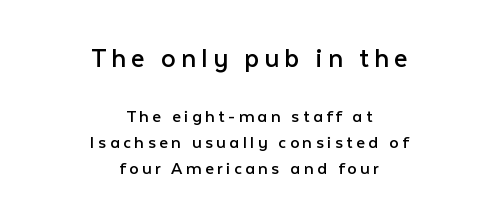
Q: Is the text bold? A: No.
Q: Is the text italic (slanted)? A: No, it is upright.
Q: Is the typeface a serif or a sans-serif typeface? A: Sans-serif.
Q: Is the text underlined? A: No.
Q: How is the paragraph aligned? A: Centered.
Q: Is the spacing between lines tight, normal or loose? A: Normal.
Q: Which block of text is set in a larger size, the first (top) or the second (bottom)? A: The first (top) one.
Q: Width (condensed, normal, or wide)? A: Normal.
Q: Stroke contrast? A: Low.
Q: x-height? A: Medium.
Q: Monospaced? A: No.
